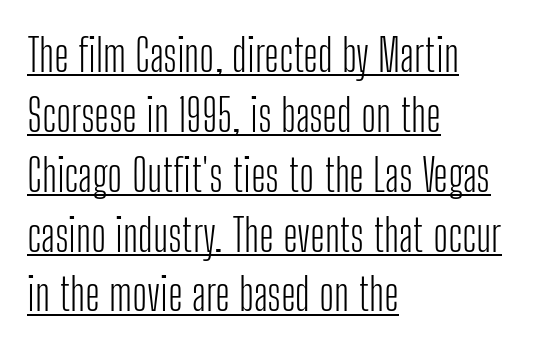
Q: Is the text bold? A: No.
Q: Is the text italic (slanted)? A: No, it is upright.
Q: Is the typeface a serif or a sans-serif typeface? A: Sans-serif.
Q: Is the text underlined? A: Yes.
Q: How is the paragraph aligned? A: Left-aligned.
Q: Is the spacing between letters normal or unusually wide? A: Normal.
Q: Is the spacing between lines tight, normal or loose? A: Normal.
Q: Width (condensed, normal, or wide)? A: Condensed.
Q: Stroke contrast? A: Low.
Q: x-height? A: Medium.
Q: Monospaced? A: No.
